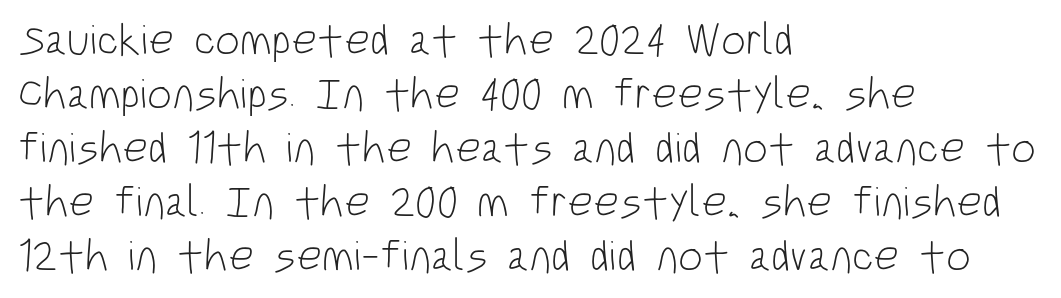
The image shows 44 px light, condensed sans-serif type, upright; set left-aligned, line spacing 1.23x, normal letter spacing, not underlined; low stroke contrast and a large x-height.
